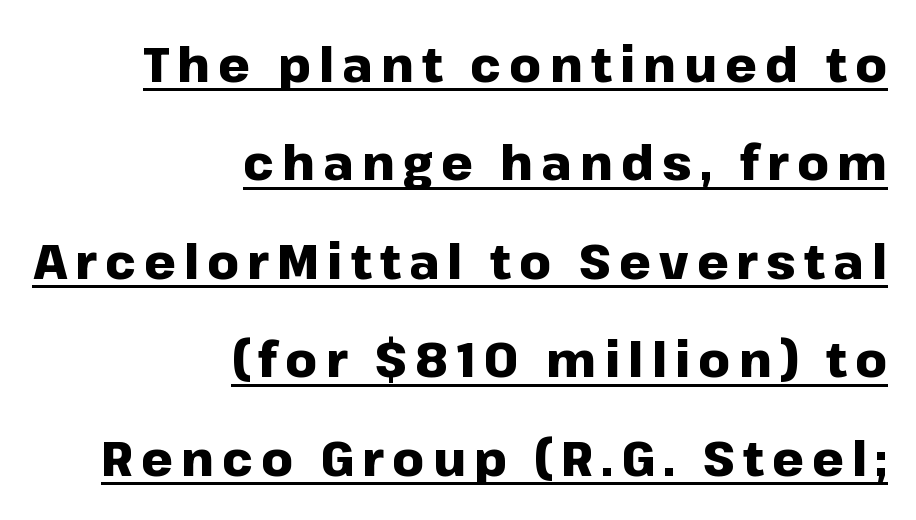
{"serif": "no", "italic": "no", "bold": "yes", "weight": "heavy", "width": "normal", "stroke_contrast": "low", "x_height": "medium", "monospaced": "no", "underline": "yes", "align": "right", "line_spacing": "loose", "line_spacing_ratio": 2.01, "glyph_px": 49}
